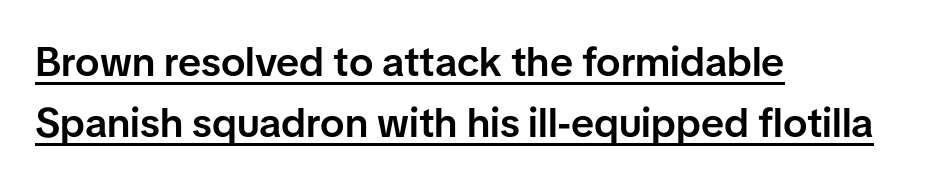
{"serif": "no", "italic": "no", "bold": "semi", "weight": "semibold", "width": "normal", "stroke_contrast": "low", "x_height": "medium", "monospaced": "no", "underline": "yes", "align": "left", "line_spacing": "normal", "line_spacing_ratio": 1.5, "letter_spacing": "normal", "letter_spacing_em": 0.0, "glyph_px": 41}
